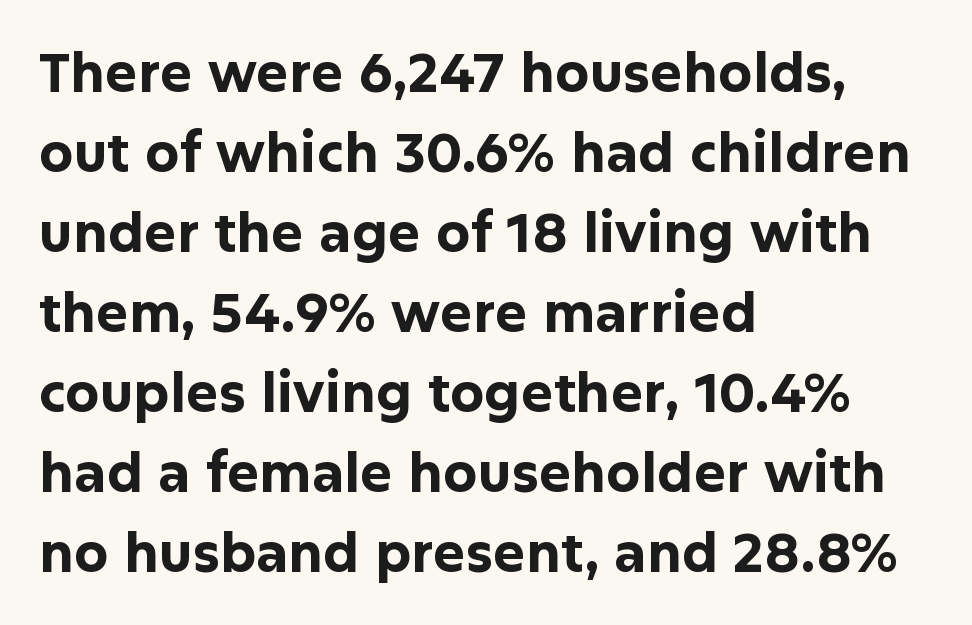
{"serif": "no", "italic": "no", "bold": "yes", "weight": "bold", "width": "normal", "stroke_contrast": "low", "x_height": "medium", "monospaced": "no", "underline": "no", "align": "left", "line_spacing": "normal", "line_spacing_ratio": 1.48, "letter_spacing": "normal", "letter_spacing_em": 0.0, "glyph_px": 54}
